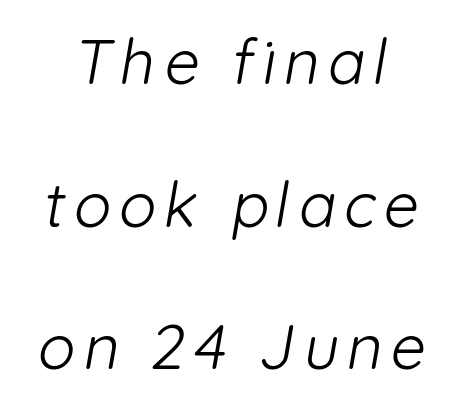
The lines are spread far apart with generous leading. Do the characters align in a grid? No, the font is proportional. The area under the type is left untouched. The letterforms sit at book weight or below. You can tell from the bare stems that sans-serif type was used.
